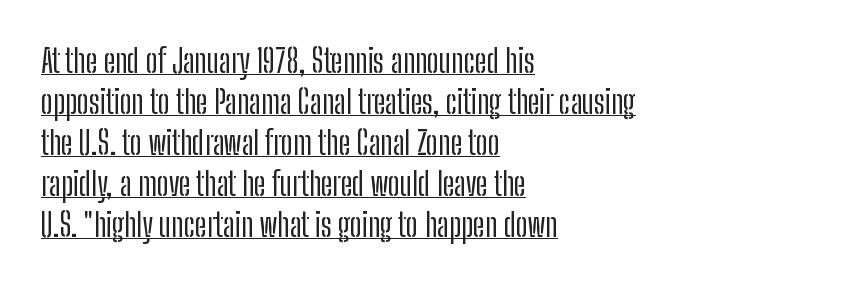
{"serif": "no", "italic": "no", "width": "condensed", "stroke_contrast": "low", "x_height": "medium", "monospaced": "no", "underline": "yes", "align": "left", "line_spacing": "normal", "line_spacing_ratio": 1.28, "letter_spacing": "normal", "letter_spacing_em": 0.0, "glyph_px": 32}
